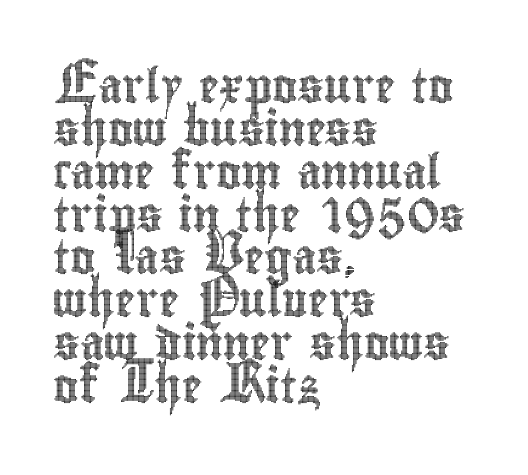
Notice how the stems are strictly vertical — no italics here. What's the leading like? Ordinary, nothing unusual. This rendering leaves character spacing at its baseline value. Lines of text with bare space underneath.
